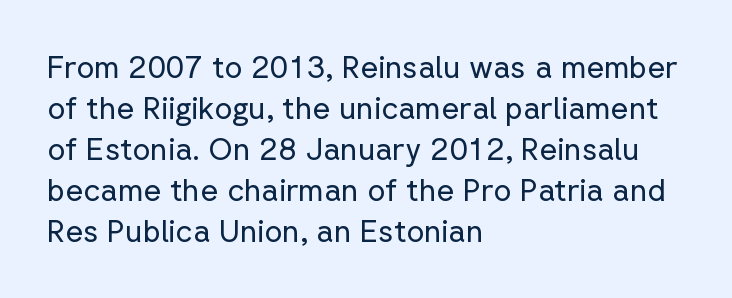
The image shows 31 px regular-weight sans-serif type, upright; set left-aligned, normal line spacing (1.32x), normal letter spacing, not underlined; low stroke contrast and a medium x-height.
